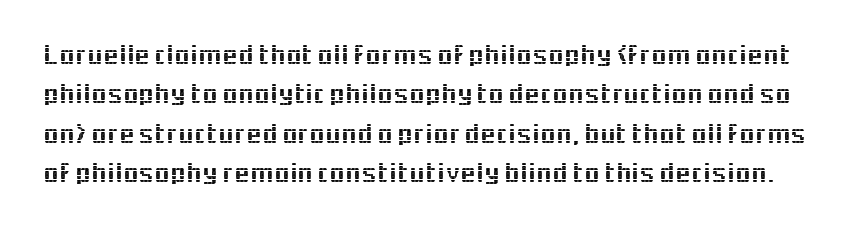
{"serif": "no", "italic": "no", "width": "normal", "x_height": "medium", "monospaced": "no", "underline": "no", "line_spacing": "normal", "line_spacing_ratio": 1.41, "letter_spacing": "normal", "letter_spacing_em": 0.0, "glyph_px": 28}
